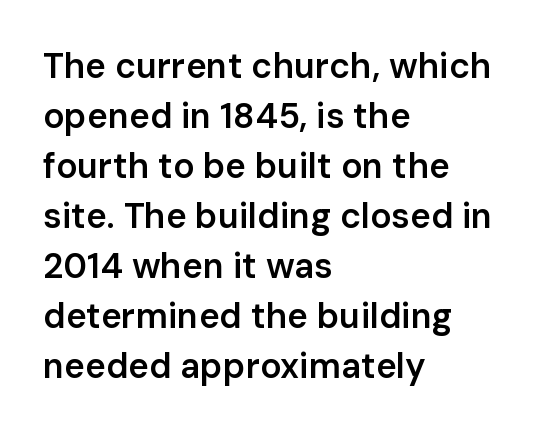
The space between consecutive lines is moderate. What stands out about the letter spacing? Nothing — it is the standard amount. Posture: upright roman. A typesetter would label this face a sans.
